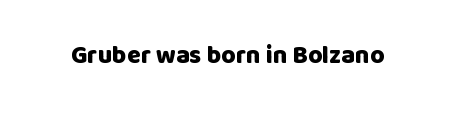
Q: Is the text bold? A: Yes.
Q: Is the text italic (slanted)? A: No, it is upright.
Q: Is the text underlined? A: No.
Q: Is the spacing between letters normal or unusually wide? A: Normal.
